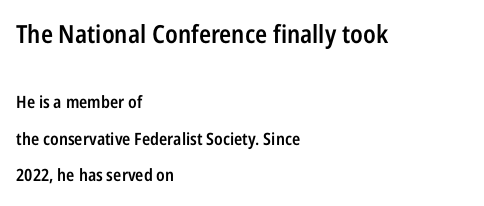
{"italic": "no", "bold": "semi", "underline": "no", "align": "left", "line_spacing": "loose", "line_spacing_ratio": 2.14, "letter_spacing": "normal", "letter_spacing_em": 0.0, "larger_block": "first", "size_ratio": 1.47, "glyph_px": 25}
